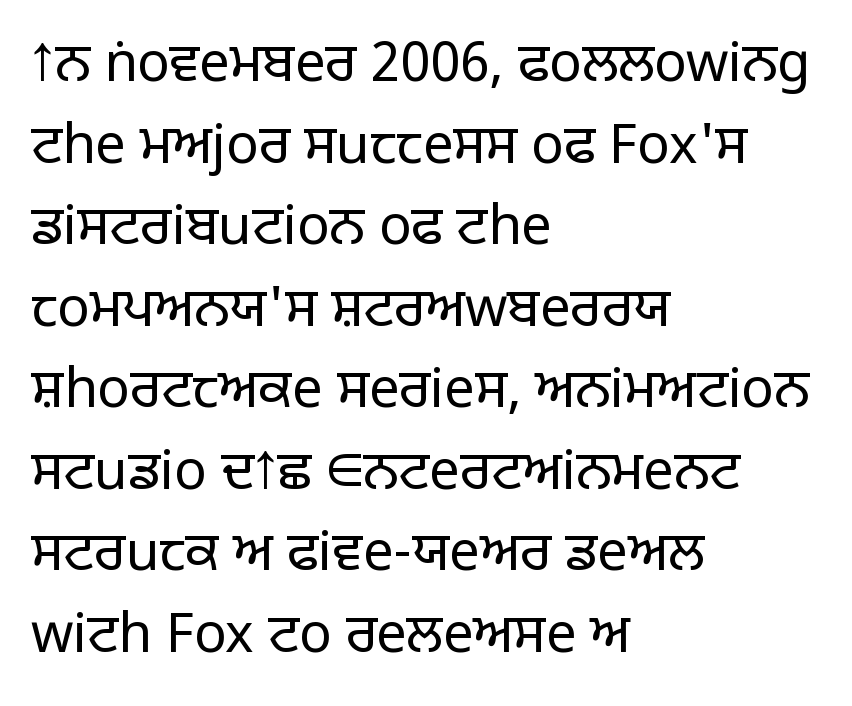
{"serif": "no", "italic": "no", "bold": "no", "weight": "light", "width": "normal", "stroke_contrast": "low", "x_height": "large", "monospaced": "no", "underline": "no", "align": "left", "line_spacing": "normal", "line_spacing_ratio": 1.51, "letter_spacing": "normal", "letter_spacing_em": 0.0, "glyph_px": 54}
